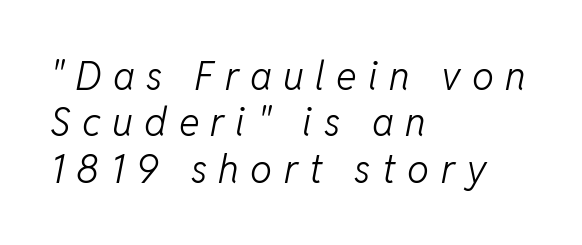
Q: Is the text bold? A: No.
Q: Is the text italic (slanted)? A: Yes, it leans right by about 11 degrees.
Q: Is the text underlined? A: No.
Q: How is the paragraph aligned? A: Left-aligned.
Q: Is the spacing between letters normal or unusually wide? A: Unusually wide.
Q: Width (condensed, normal, or wide)? A: Normal.
Q: Stroke contrast? A: Low.
Q: x-height? A: Medium.
Q: Monospaced? A: No.
